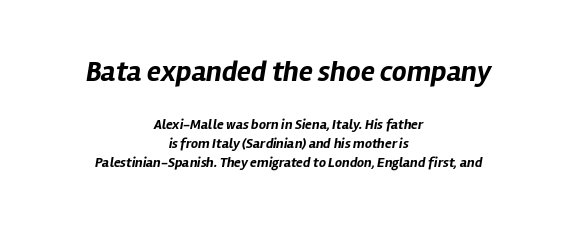
The image shows 29 px bold type, italic (leaning right); set centered, normal line spacing (1.35x), normal letter spacing, not underlined; the first (top) block is 2.07x larger; low stroke contrast and a medium x-height.
